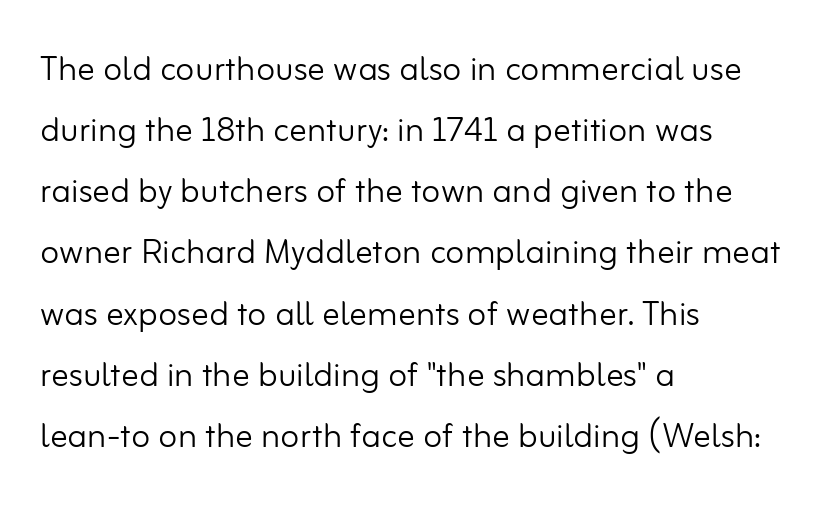
The image shows 44 px light sans-serif type, upright; set left-aligned, normal line spacing (1.39x), normal letter spacing, not underlined; low stroke contrast and a small x-height.
